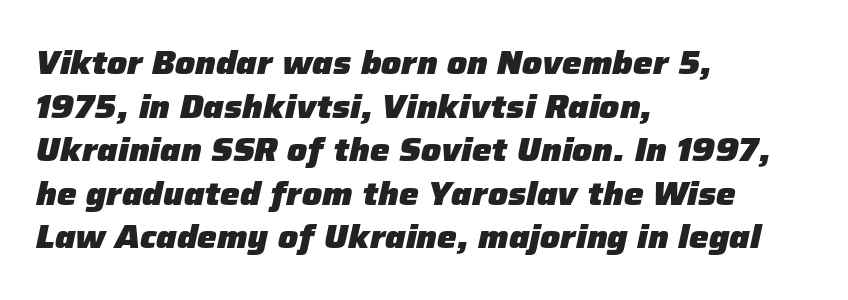
The image shows 33 px heavy type, italic (leaning right); set left-aligned, normal line spacing (1.32x), normal letter spacing, not underlined; low stroke contrast and a medium x-height.
